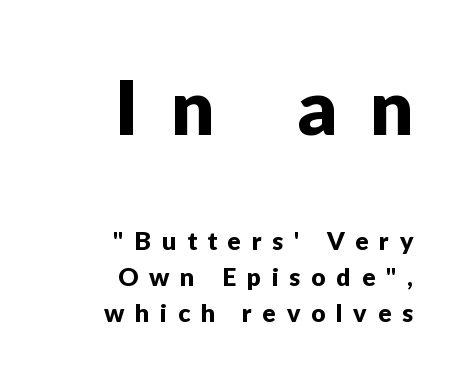
{"serif": "no", "italic": "no", "width": "normal", "stroke_contrast": "low", "x_height": "medium", "monospaced": "no", "underline": "no", "align": "right", "line_spacing": "normal", "line_spacing_ratio": 1.44, "letter_spacing": "wide", "letter_spacing_em": 0.43, "larger_block": "first", "size_ratio": 3.04, "glyph_px": 76}
